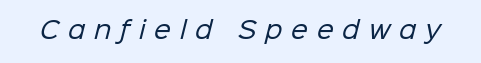
{"bold": "no", "underline": "no", "letter_spacing": "wide", "letter_spacing_em": 0.37, "glyph_px": 24}
